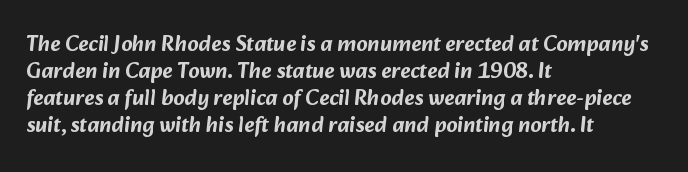
The image shows 22 px text type; set left-aligned, line spacing 1.23x, normal letter spacing, not underlined.
